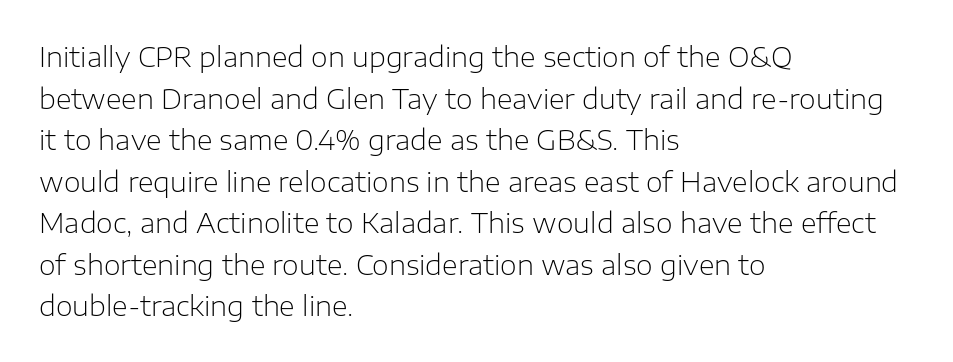
{"italic": "no", "bold": "no", "underline": "no", "align": "left", "line_spacing": "normal", "line_spacing_ratio": 1.54, "letter_spacing": "normal", "letter_spacing_em": 0.0, "glyph_px": 27}
